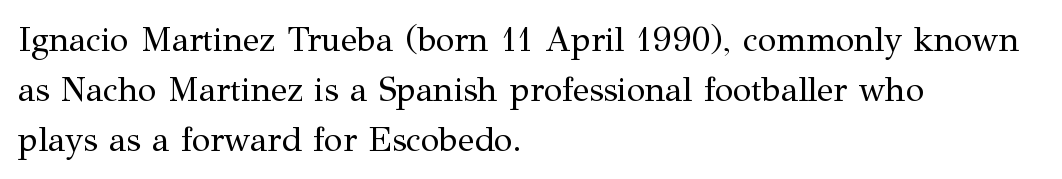
The letters advance in unequal steps, a hallmark of proportional type. Ascenders rise straight up at ninety degrees. Vertically, the passage feels balanced, rows spaced as you'd expect. Does the type have serifs? Yes, each stem ends in a small foot.
